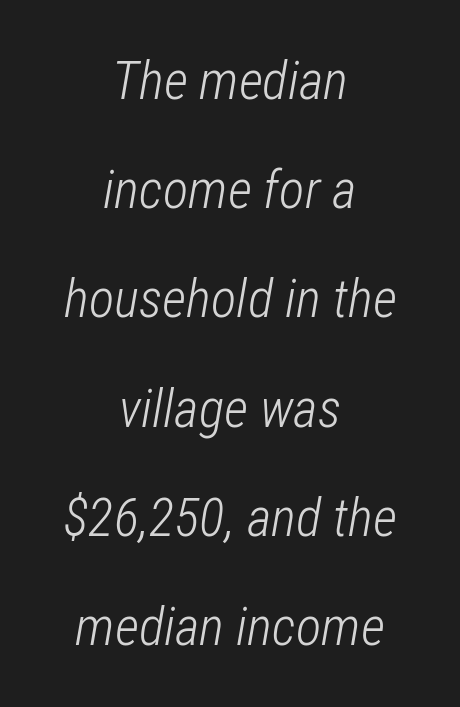
{"italic": "yes", "lean": "right", "slant_degrees": 12, "bold": "no", "weight": "light", "width": "condensed", "stroke_contrast": "low", "x_height": "medium", "monospaced": "no", "underline": "no", "align": "center", "line_spacing": "loose", "line_spacing_ratio": 2.06, "letter_spacing": "normal", "letter_spacing_em": 0.0, "glyph_px": 53}
